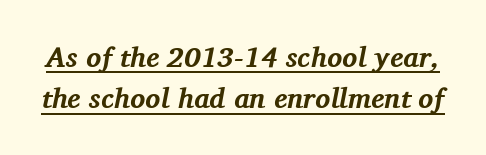
The image shows 28 px bold serif type, italic (leaning right); set normal line spacing (1.48x), normal letter spacing, underlined; medium stroke contrast and a medium x-height.
